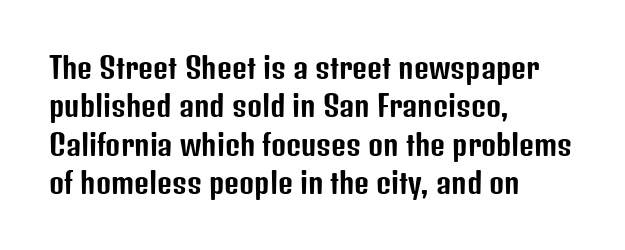
Teacher's note: observe the even left margin — that is flush-left alignment. Characters remain perfectly vertical along every line. The face used here is rendered with its standard letterfit. The gap between lines stays unmarked. The characters display no serif detailing; their extremities are plain. Note the varied advance widths — an 'i' is clearly narrower than an 'm'.
